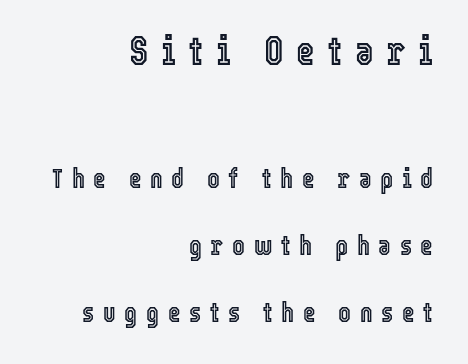
Q: Is the text italic (slanted)? A: No, it is upright.
Q: Is the text underlined? A: No.
Q: How is the paragraph aligned? A: Right-aligned.
Q: Is the spacing between letters normal or unusually wide? A: Unusually wide.
Q: Is the spacing between lines tight, normal or loose? A: Loose.
Q: Which block of text is set in a larger size, the first (top) or the second (bottom)? A: The first (top) one.
Q: Width (condensed, normal, or wide)? A: Condensed.
Q: x-height? A: Medium.
Q: Monospaced? A: No.
